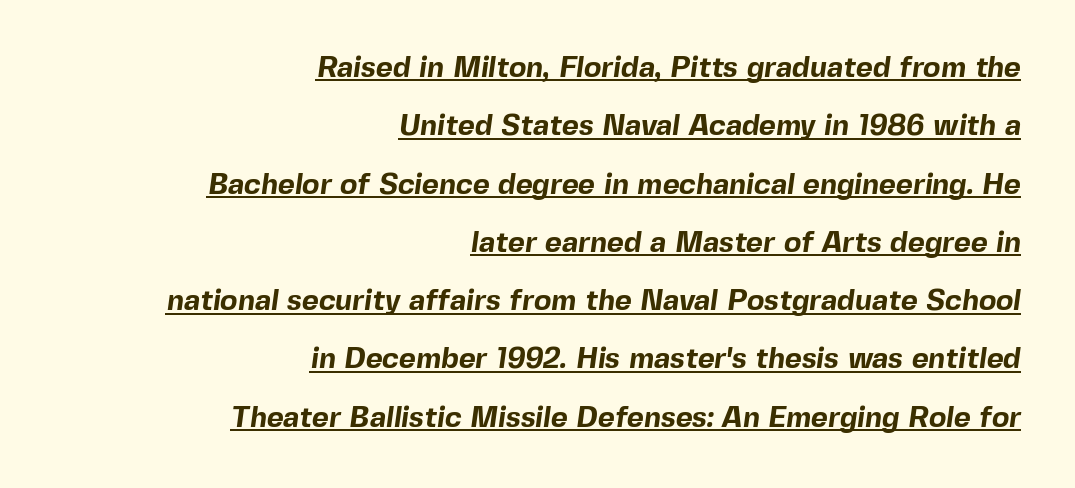
The image shows 29 px bold sans-serif type; set right-aligned, loose line spacing (2.01x), normal letter spacing, underlined; a medium x-height.
